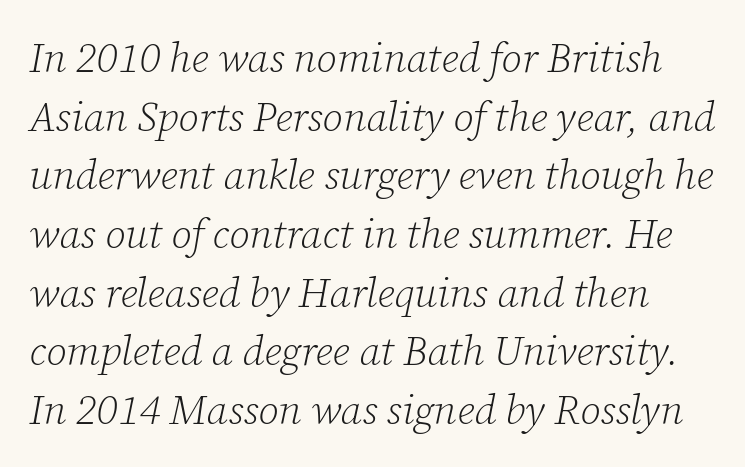
There's an unmistakable incline to the writing here. Does extra space separate the letters? No, they use regular spacing. Any mark beneath the type? The region is blank. The letters carry serifs — small finishing strokes at the ends of their stems. The passage shown is typed in a proportional face where columns would drift.
